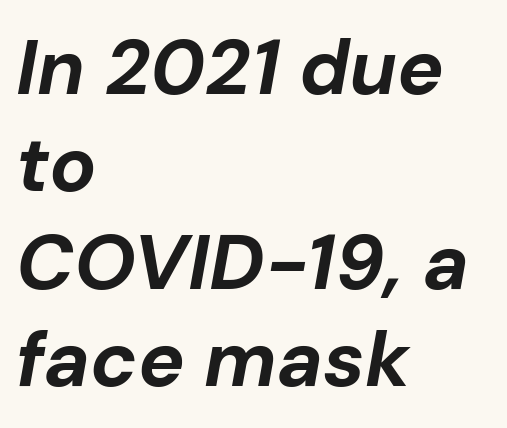
{"italic": "yes", "lean": "right", "slant_degrees": 10, "bold": "yes", "weight": "bold", "width": "normal", "stroke_contrast": "low", "x_height": "medium", "monospaced": "no", "underline": "no", "align": "left", "line_spacing": "normal", "line_spacing_ratio": 1.25, "letter_spacing": "normal", "letter_spacing_em": 0.0, "glyph_px": 78}
